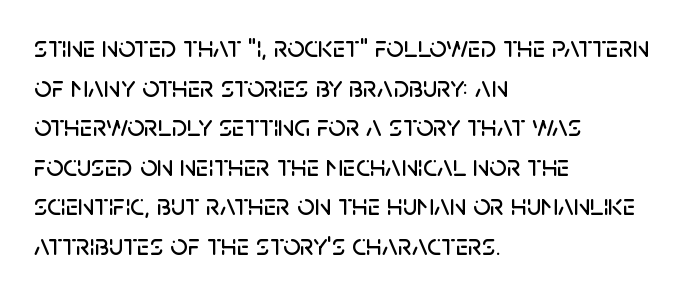
The image shows 30 px sans-serif type, upright; set left-aligned, normal line spacing (1.32x), normal letter spacing, not underlined; low stroke contrast and a large x-height.
